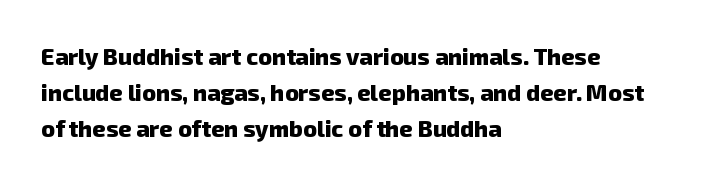
Q: Is the text bold? A: Yes.
Q: Is the text underlined? A: No.
Q: How is the paragraph aligned? A: Left-aligned.
Q: Is the spacing between letters normal or unusually wide? A: Normal.
Q: Is the spacing between lines tight, normal or loose? A: Normal.
